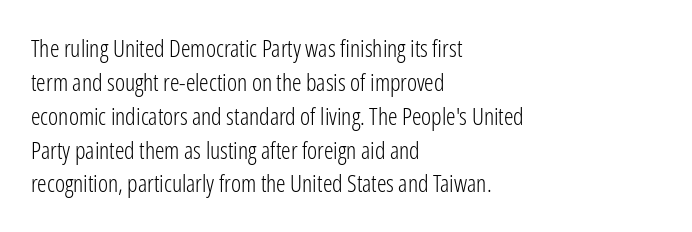
Decoration check: the copy has no underline. Teacher's note: observe the even left margin — that is flush-left alignment. Interline gaps are of average width in this sample. No chunkiness to these letters — they're not bold. These lines were composed using upright roman letters.
